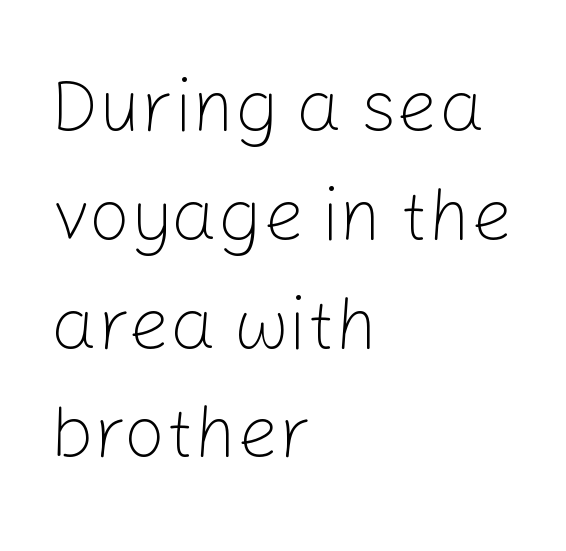
The image shows 73 px light sans-serif type, upright; set left-aligned, normal line spacing (1.49x), normal letter spacing, not underlined; low stroke contrast and a medium x-height.
